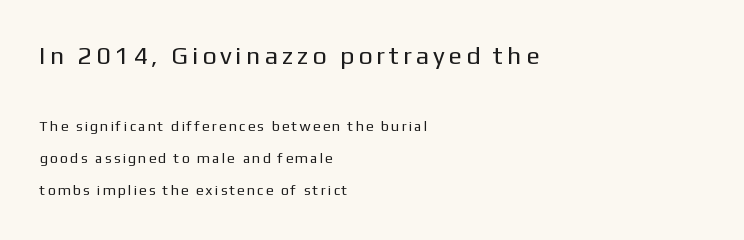
{"italic": "no", "bold": "no", "underline": "no", "align": "left", "line_spacing": "loose", "line_spacing_ratio": 2.29, "letter_spacing": "wide", "letter_spacing_em": 0.23, "larger_block": "first", "size_ratio": 1.79, "glyph_px": 25}
